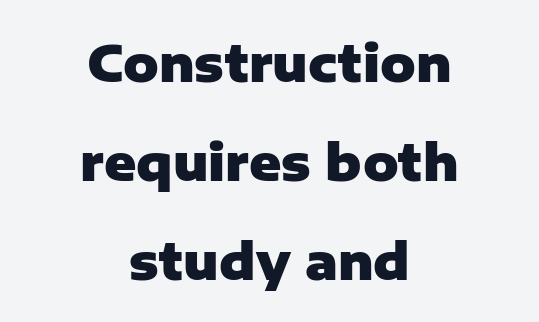
{"serif": "no", "italic": "no", "bold": "yes", "weight": "heavy", "width": "normal", "stroke_contrast": "low", "x_height": "medium", "monospaced": "no", "underline": "no", "align": "center", "line_spacing": "loose", "line_spacing_ratio": 2.02, "letter_spacing": "normal", "letter_spacing_em": 0.0, "glyph_px": 49}
